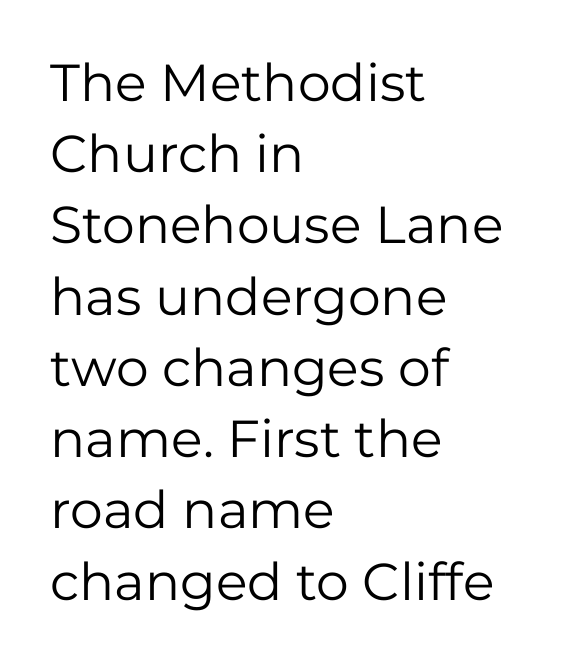
The image shows 52 px regular-weight sans-serif type, upright; set left-aligned, normal line spacing (1.37x), normal letter spacing, not underlined; low stroke contrast and a medium x-height.
